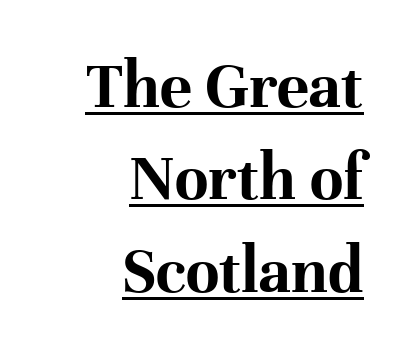
Default kerning and tracking; the words read as compact shapes. Note: serifs present on the glyphs. The passage is arranged like a letterhead date or caption credit — flush right. What's the leading like? Ordinary, nothing unusual.
